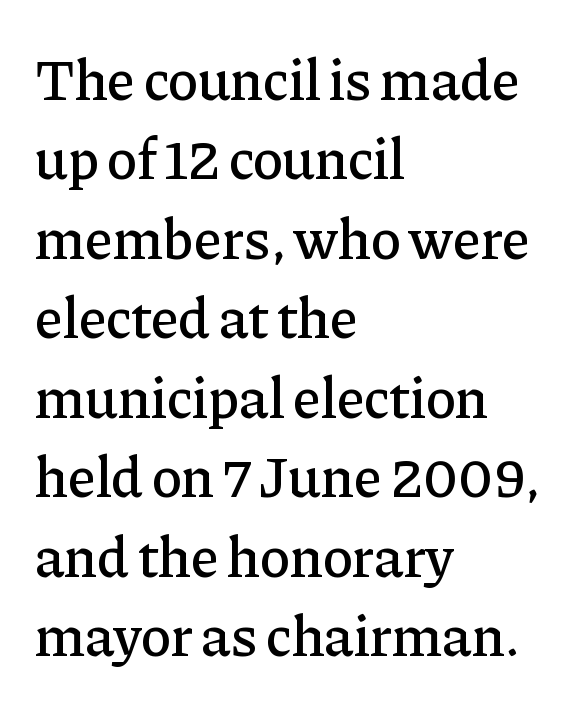
Q: Is the text italic (slanted)? A: No, it is upright.
Q: Is the typeface a serif or a sans-serif typeface? A: Serif.
Q: Is the text underlined? A: No.
Q: How is the paragraph aligned? A: Left-aligned.
Q: Is the spacing between letters normal or unusually wide? A: Normal.
Q: Is the spacing between lines tight, normal or loose? A: Normal.
Q: Width (condensed, normal, or wide)? A: Normal.
Q: Stroke contrast? A: Low.
Q: x-height? A: Medium.
Q: Monospaced? A: No.
